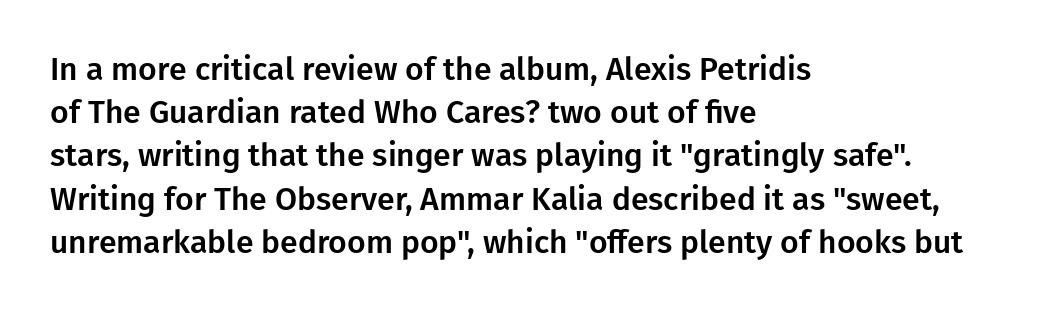
Q: Is the text italic (slanted)? A: No, it is upright.
Q: Is the typeface a serif or a sans-serif typeface? A: Sans-serif.
Q: Is the text underlined? A: No.
Q: How is the paragraph aligned? A: Left-aligned.
Q: Is the spacing between letters normal or unusually wide? A: Normal.
Q: Is the spacing between lines tight, normal or loose? A: Normal.
Q: Width (condensed, normal, or wide)? A: Normal.
Q: Stroke contrast? A: Low.
Q: x-height? A: Medium.
Q: Monospaced? A: No.
